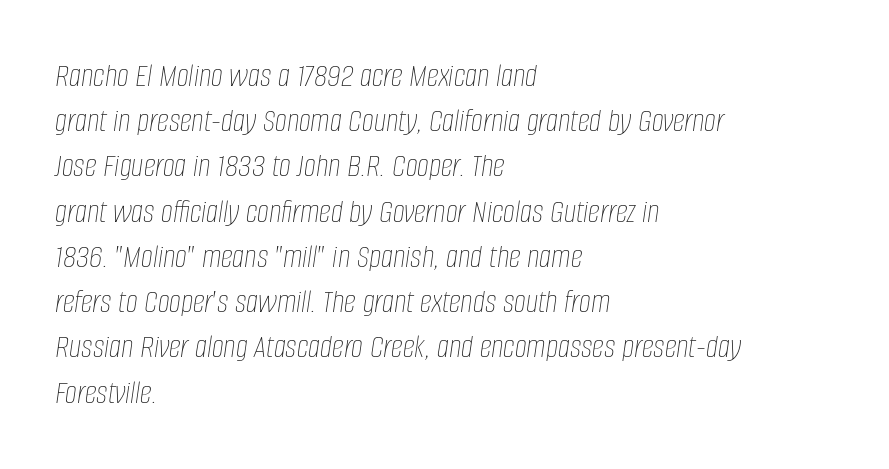
{"italic": "yes", "lean": "right", "slant_degrees": 8, "bold": "no", "weight": "thin", "width": "condensed", "stroke_contrast": "low", "x_height": "large", "monospaced": "no", "underline": "no", "align": "left", "line_spacing": "normal", "line_spacing_ratio": 1.33, "letter_spacing": "normal", "letter_spacing_em": 0.0, "glyph_px": 34}
